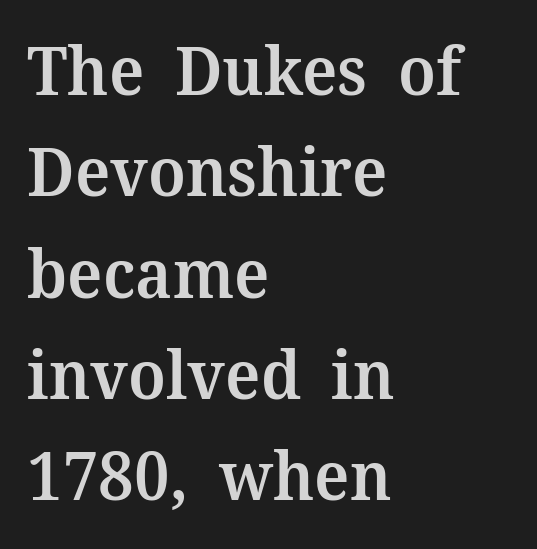
The image shows 68 px semibold serif type, upright; set left-aligned, normal line spacing (1.49x), normal letter spacing, not underlined; medium stroke contrast and a medium x-height.
